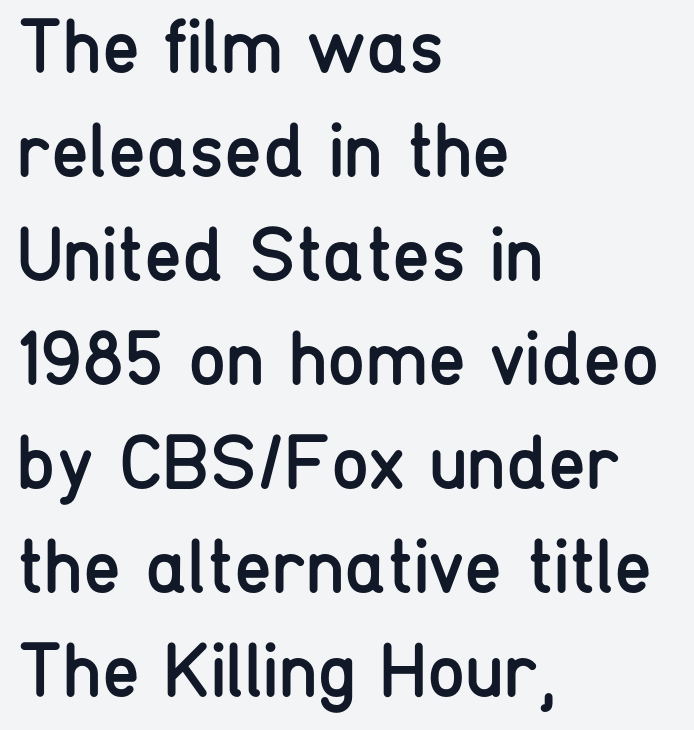
The face looks like a standard text weight, possibly lighter. Posture: vertical. Summary of vertical rhythm: regular, with standard interline spacing. Check the space under the baseline: it is left empty. The rendering uses natural spacing where letterforms have individual widths.
